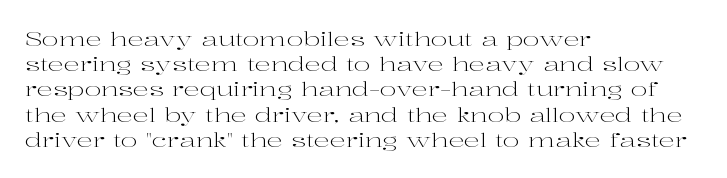
Q: Is the text bold? A: No.
Q: Is the text italic (slanted)? A: No, it is upright.
Q: Is the text underlined? A: No.
Q: How is the paragraph aligned? A: Left-aligned.
Q: Is the spacing between letters normal or unusually wide? A: Normal.
Q: Is the spacing between lines tight, normal or loose? A: Normal.
